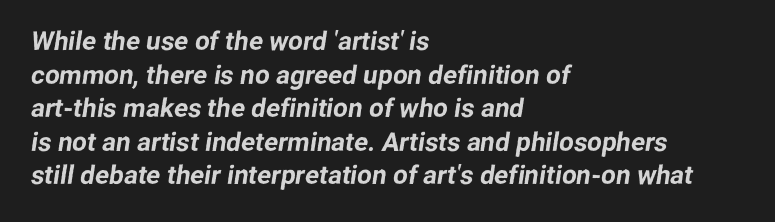
Nobody touched the tracking dial on this one. Leading: standard. Is the block centered? No — it sits flush against the left margin. Unmarked baselines from the first word to the last.
